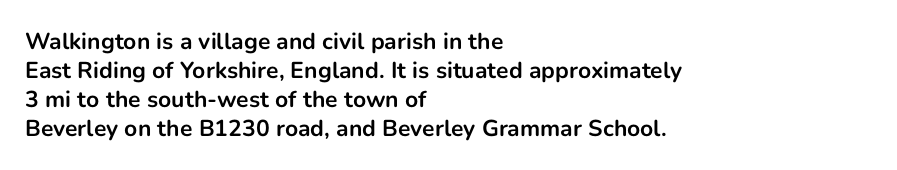
The typography opts for an upright posture over an oblique one. What weight is shown? A full bold with thick strokes. How would I describe the line gaps? Plain and ordinary. Each line starts at the same left margin while the right side varies.
